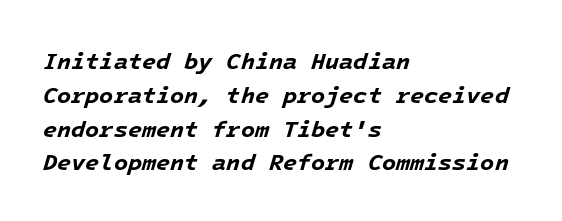
{"italic": "yes", "lean": "right", "slant_degrees": 16, "bold": "yes", "underline": "no", "align": "left", "line_spacing": "normal", "line_spacing_ratio": 1.47, "letter_spacing": "normal", "letter_spacing_em": 0.0, "glyph_px": 23}
